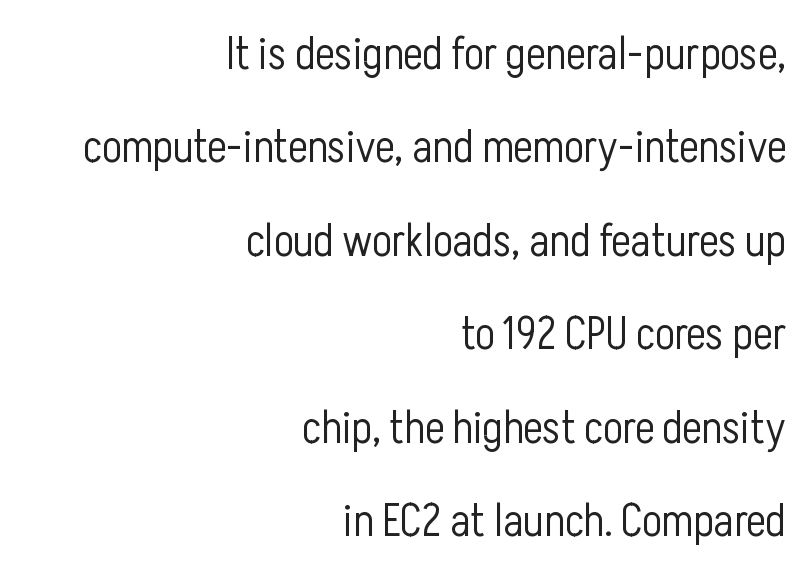
{"serif": "no", "italic": "no", "bold": "no", "weight": "light", "width": "condensed", "stroke_contrast": "low", "x_height": "medium", "monospaced": "no", "underline": "no", "align": "right", "line_spacing": "loose", "line_spacing_ratio": 2.03, "letter_spacing": "normal", "letter_spacing_em": 0.0, "glyph_px": 46}
